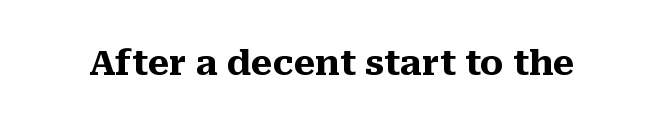
These lines were composed using upright roman letters. Serif or sans? Serif — the stroke terminals have little feet. Tracking here is standard; glyphs follow each other at the usual distance. Typographic density is high because the face is bold.
